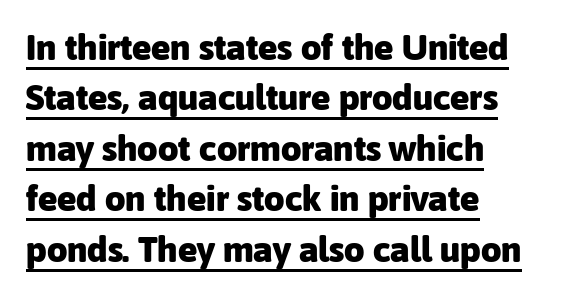
{"serif": "no", "italic": "no", "bold": "yes", "weight": "heavy", "width": "normal", "stroke_contrast": "low", "x_height": "medium", "monospaced": "no", "underline": "yes", "align": "left", "line_spacing": "normal", "line_spacing_ratio": 1.4, "letter_spacing": "normal", "letter_spacing_em": 0.0, "glyph_px": 36}
